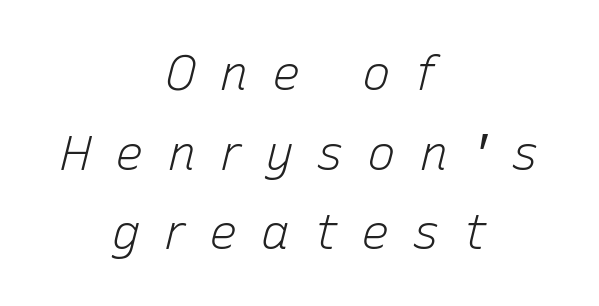
The image shows 48 px light type, italic (leaning right); set centered, normal line spacing (1.66x), unusually wide letter spacing (+0.49 em), not underlined; low stroke contrast and a medium x-height.
